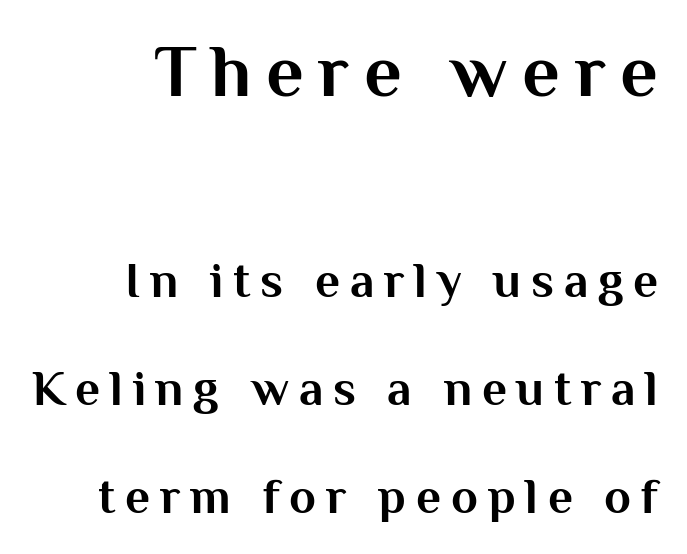
The image shows 74 px bold sans-serif type, upright; set right-aligned, loose line spacing (2.21x), unusually wide letter spacing (+0.2 em), not underlined; the first (top) block is 1.51x larger; medium stroke contrast and a medium x-height.
